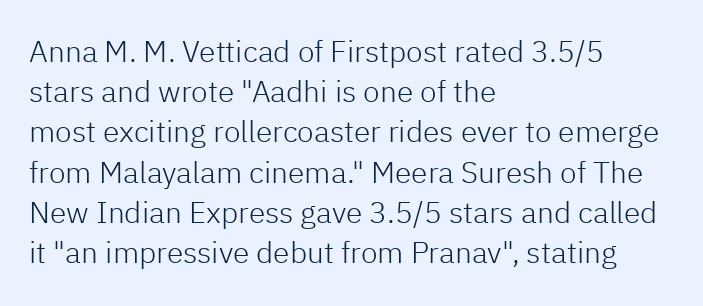
Q: Is the text bold? A: No.
Q: Is the text italic (slanted)? A: No, it is upright.
Q: Is the typeface a serif or a sans-serif typeface? A: Sans-serif.
Q: Is the text underlined? A: No.
Q: How is the paragraph aligned? A: Left-aligned.
Q: Is the spacing between letters normal or unusually wide? A: Normal.
Q: Is the spacing between lines tight, normal or loose? A: Normal.
Q: Width (condensed, normal, or wide)? A: Normal.
Q: Stroke contrast? A: Low.
Q: x-height? A: Medium.
Q: Monospaced? A: No.
